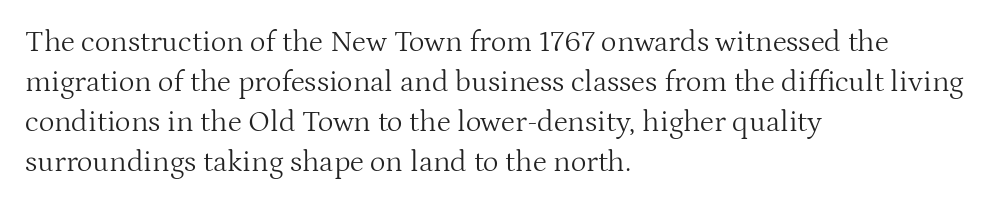
The image shows 30 px light serif type, upright; set left-aligned, normal line spacing (1.33x), normal letter spacing, not underlined; medium stroke contrast and a medium x-height.
